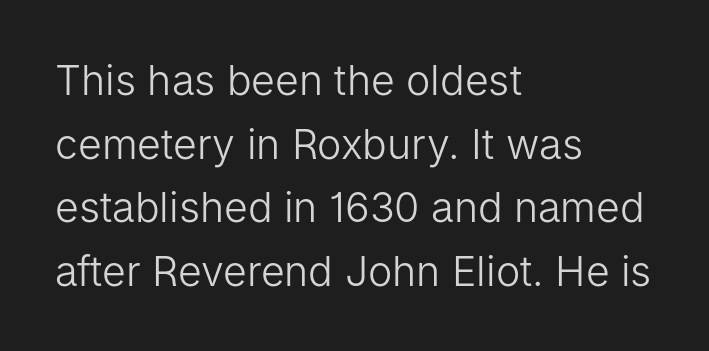
Q: Is the text bold? A: No.
Q: Is the text italic (slanted)? A: No, it is upright.
Q: Is the typeface a serif or a sans-serif typeface? A: Sans-serif.
Q: Is the text underlined? A: No.
Q: How is the paragraph aligned? A: Left-aligned.
Q: Is the spacing between letters normal or unusually wide? A: Normal.
Q: Is the spacing between lines tight, normal or loose? A: Normal.
Q: Width (condensed, normal, or wide)? A: Normal.
Q: Stroke contrast? A: Low.
Q: x-height? A: Medium.
Q: Monospaced? A: No.
